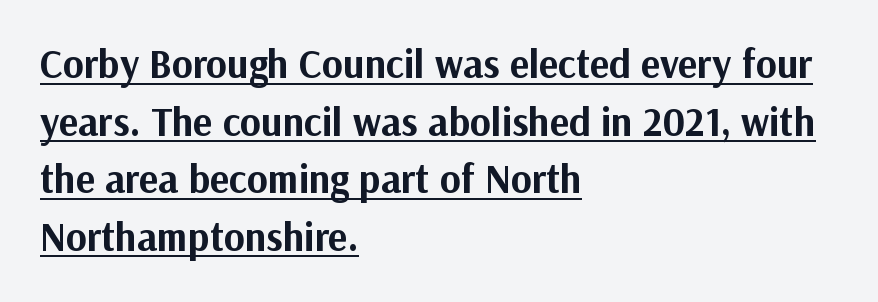
The image shows 40 px bold sans-serif type, upright; set left-aligned, normal line spacing (1.44x), normal letter spacing, underlined; medium stroke contrast and a medium x-height.
